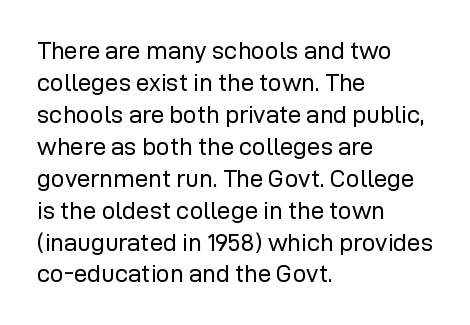
{"italic": "no", "bold": "no", "underline": "no", "align": "left", "line_spacing": "normal", "line_spacing_ratio": 1.33, "letter_spacing": "normal", "letter_spacing_em": 0.0, "glyph_px": 24}
